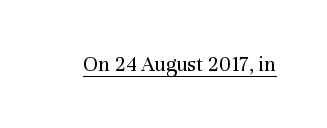
The image shows 22 px text type, upright; set normal letter spacing, underlined.
